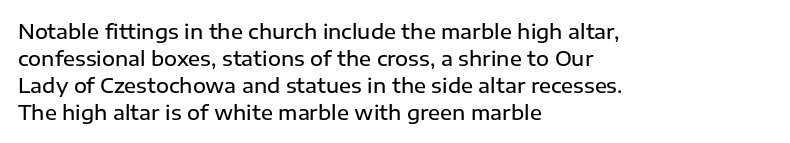
{"italic": "no", "bold": "semi", "underline": "no", "align": "left", "line_spacing": "normal", "line_spacing_ratio": 1.35, "letter_spacing": "normal", "letter_spacing_em": 0.0, "glyph_px": 20}
